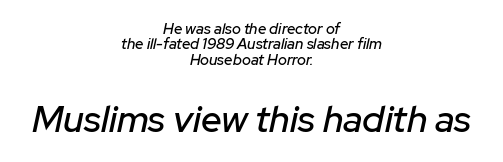
Compared with a flush-left layout, this one balances lines on the center instead. Cramped leading. Is this a fixed-width face? No — the glyphs have proportional, varying widths. The type is set solid horizontally, with unmodified tracking. Descenders are the only things crossing below the line. Tall strokes in this sample are angled rather than plumb.
